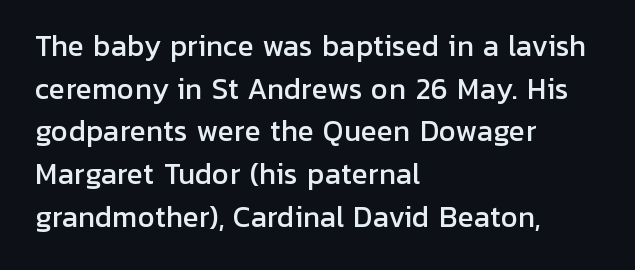
The image shows 27 px text type, upright; set left-aligned, normal line spacing (1.58x), normal letter spacing, not underlined.
